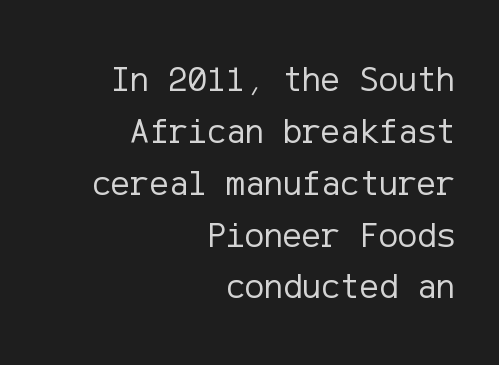
Letters rest on an invisible, unmarked baseline. The specimen reads as upright at a glance. The letterforms sit at book weight or below. Right-aligned paragraph, ragged on the left. Inter-character spacing is left at the font's built-in metrics.
